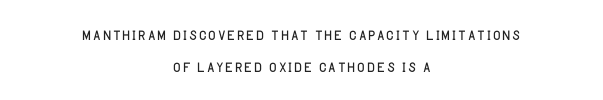
{"italic": "no", "bold": "no", "underline": "no", "align": "center", "line_spacing": "normal", "line_spacing_ratio": 1.53, "letter_spacing": "normal", "letter_spacing_em": 0.0, "glyph_px": 21}
